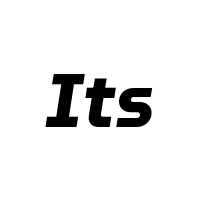
The image shows 76 px heavy type, italic (leaning right); set normal letter spacing, not underlined; low stroke contrast and a medium x-height.
